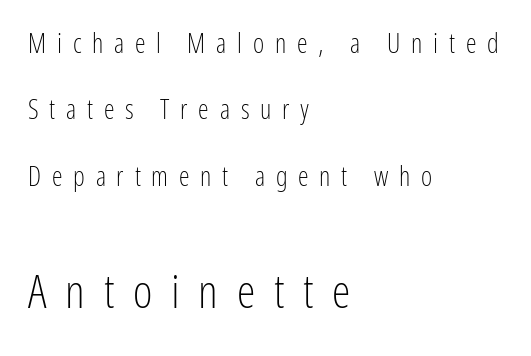
Q: Is the text bold? A: No.
Q: Is the text italic (slanted)? A: No, it is upright.
Q: Is the typeface a serif or a sans-serif typeface? A: Sans-serif.
Q: Is the text underlined? A: No.
Q: How is the paragraph aligned? A: Left-aligned.
Q: Is the spacing between letters normal or unusually wide? A: Unusually wide.
Q: Is the spacing between lines tight, normal or loose? A: Loose.
Q: Which block of text is set in a larger size, the first (top) or the second (bottom)? A: The second (bottom) one.
Q: Width (condensed, normal, or wide)? A: Condensed.
Q: Stroke contrast? A: Low.
Q: x-height? A: Medium.
Q: Monospaced? A: No.
